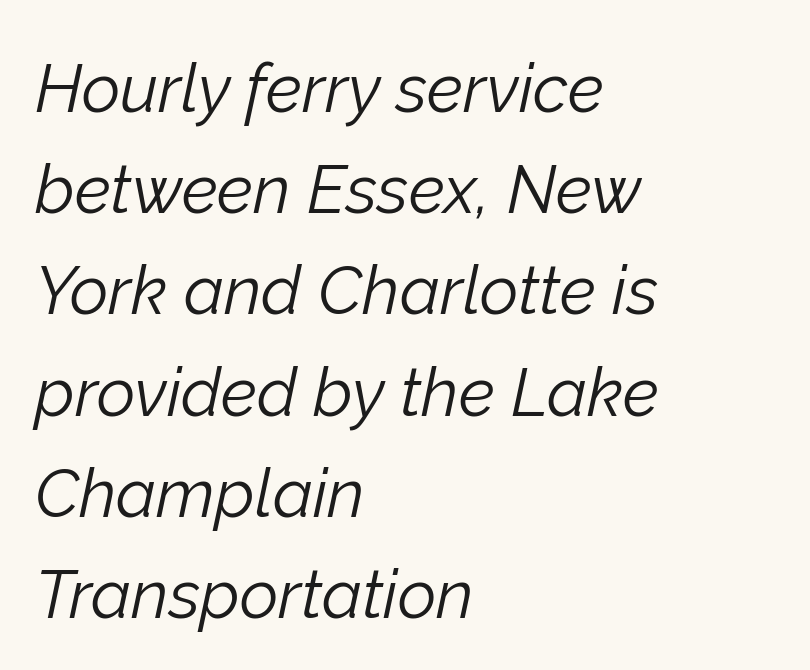
The glyphs look as if they've been sheared to an angle. The space directly below the letters is spotless. The letters sit at their default tracking, neither squeezed nor spread. Whoever set this chose a conventional vertical rhythm. A typesetter would call this proportional, since set widths differ per character. The rendering anchors every line to the left-hand side.
